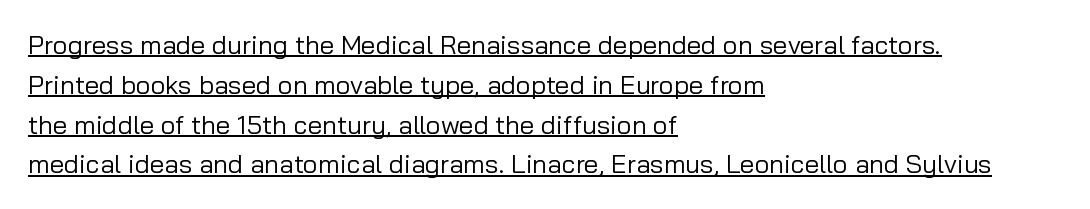
The image shows 26 px text type, upright; set left-aligned, normal line spacing (1.53x), normal letter spacing, underlined.
